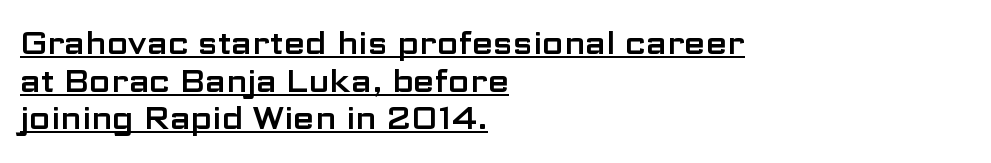
The letters advance in unequal steps, a hallmark of proportional type. Type style note: lacks serifs. Left-aligned paragraph, ragged on the right. A typesetter would call this zero additional tracking.
